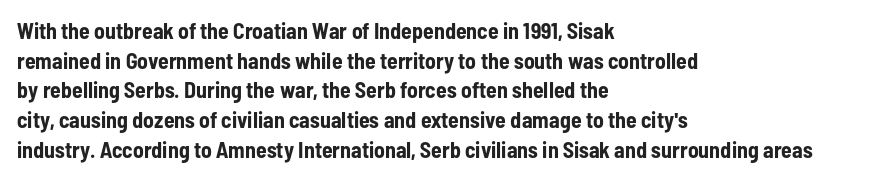
Q: Is the text bold? A: Yes.
Q: Is the text italic (slanted)? A: No, it is upright.
Q: Is the text underlined? A: No.
Q: How is the paragraph aligned? A: Left-aligned.
Q: Is the spacing between letters normal or unusually wide? A: Normal.
Q: Is the spacing between lines tight, normal or loose? A: Normal.
